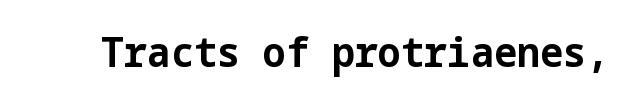
Look at the tracking — it's just the regular setting, nothing added. Examine the stroke ends and you'll find no serifs. Beneath every word, the page is bare. The type sits square on the baseline with zero lean. The font is running at its bold setting.
